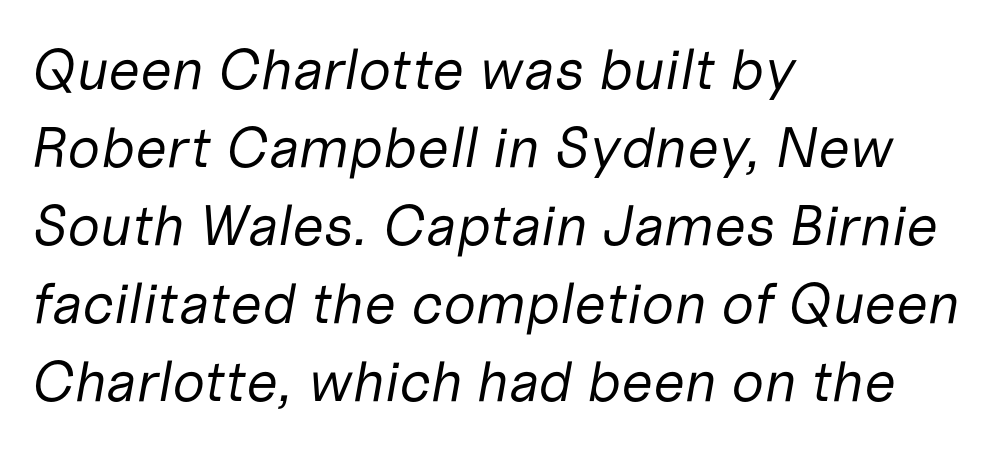
Looks like regular typesetting: each glyph gets only the width it needs. This is oblique type, the kind used for emphasis or titles. The vertical gap from one line to the next is medium. The letterforms sit shoulder to shoulder at normal distance. The rag falls on the right side of this text block.
